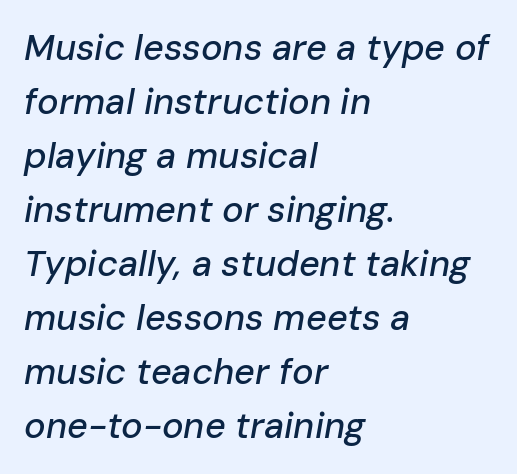
The image shows 36 px text type, italic (leaning right); set left-aligned, normal line spacing (1.5x), normal letter spacing, not underlined; low stroke contrast and a medium x-height.
